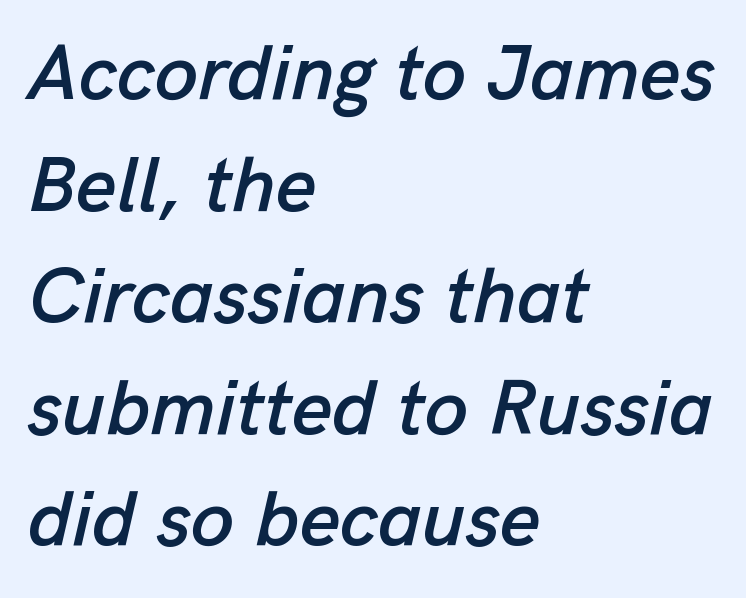
Q: Is the text italic (slanted)? A: Yes, it leans right by about 13 degrees.
Q: Is the text underlined? A: No.
Q: How is the paragraph aligned? A: Left-aligned.
Q: Is the spacing between letters normal or unusually wide? A: Normal.
Q: Is the spacing between lines tight, normal or loose? A: Normal.
Q: Width (condensed, normal, or wide)? A: Normal.
Q: Stroke contrast? A: Low.
Q: x-height? A: Medium.
Q: Monospaced? A: No.
